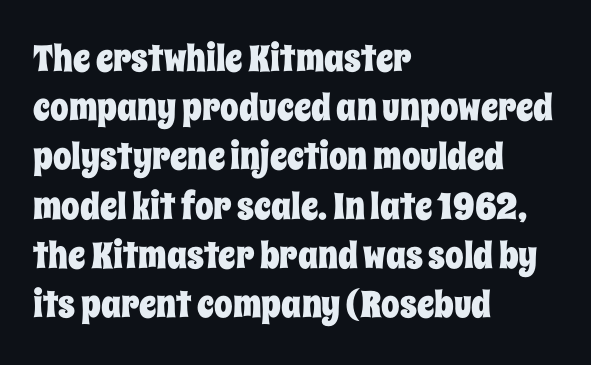
If you drew a line through each stem, it would be perfectly vertical. These lines are set flush left with a ragged right edge. Character widths vary here, with narrow letters taking less room than wide ones. Compared with typical paragraphs, the rows here are spaced about the same. Glance below the letters and you will spot only blank space.
